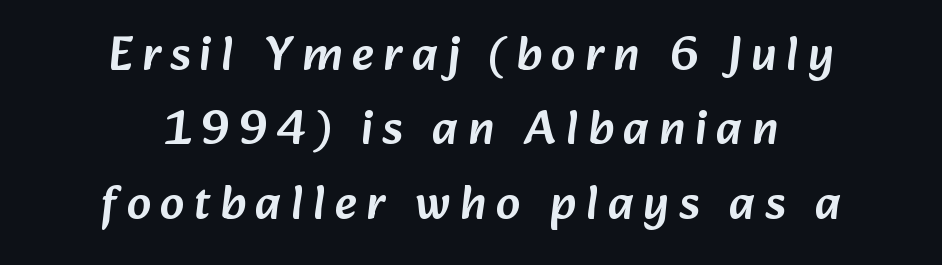
The strip under each line holds only bare page. This rendering widens character spacing well past its baseline value. The face used here is a sans, in the tradition of grotesques and geometrics. The vertical gap from one line to the next is medium. The paragraph has two soft edges and a firm central axis. Varying glyph widths throughout — classic text-font behaviour.
